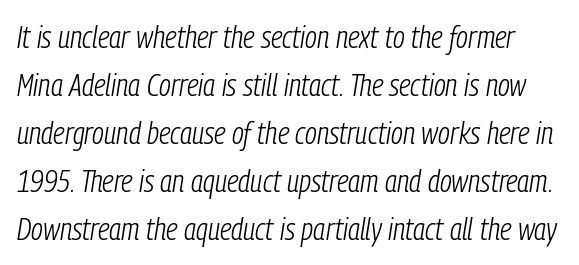
Q: Is the text bold? A: No.
Q: Is the text italic (slanted)? A: Yes, it leans right by about 9 degrees.
Q: Is the text underlined? A: No.
Q: Is the spacing between letters normal or unusually wide? A: Normal.
Q: Is the spacing between lines tight, normal or loose? A: Normal.
Q: Width (condensed, normal, or wide)? A: Condensed.
Q: Stroke contrast? A: Low.
Q: x-height? A: Medium.
Q: Monospaced? A: No.
